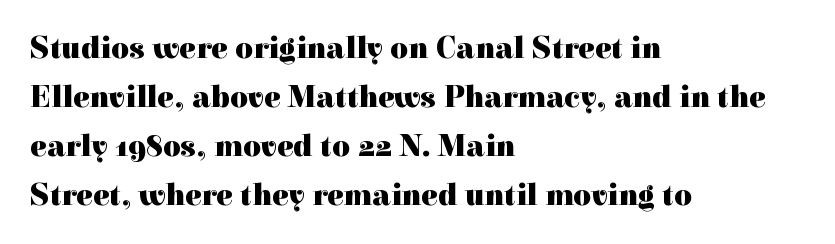
{"serif": "yes", "italic": "no", "bold": "yes", "weight": "heavy", "width": "normal", "x_height": "medium", "monospaced": "no", "underline": "no", "align": "left", "line_spacing": "normal", "line_spacing_ratio": 1.58, "letter_spacing": "normal", "letter_spacing_em": 0.0, "glyph_px": 31}
